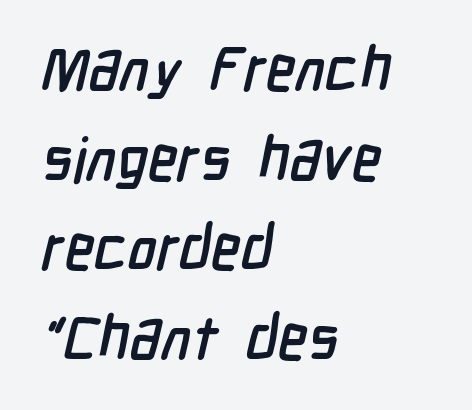
Q: Is the typeface a serif or a sans-serif typeface? A: Sans-serif.
Q: Is the text underlined? A: No.
Q: How is the paragraph aligned? A: Left-aligned.
Q: Is the spacing between letters normal or unusually wide? A: Normal.
Q: Is the spacing between lines tight, normal or loose? A: Normal.
Q: Width (condensed, normal, or wide)? A: Condensed.
Q: Stroke contrast? A: Low.
Q: x-height? A: Medium.
Q: Monospaced? A: No.
